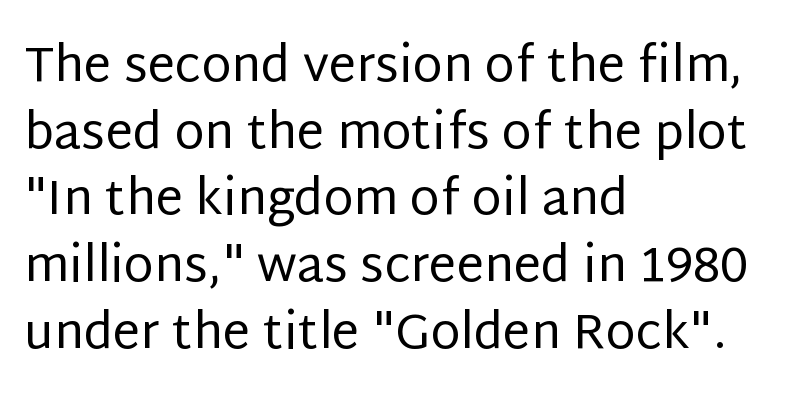
Q: Is the text bold? A: No.
Q: Is the text italic (slanted)? A: No, it is upright.
Q: Is the typeface a serif or a sans-serif typeface? A: Sans-serif.
Q: Is the text underlined? A: No.
Q: How is the paragraph aligned? A: Left-aligned.
Q: Is the spacing between letters normal or unusually wide? A: Normal.
Q: Is the spacing between lines tight, normal or loose? A: Normal.
Q: Width (condensed, normal, or wide)? A: Normal.
Q: Stroke contrast? A: Low.
Q: x-height? A: Large.
Q: Monospaced? A: No.
